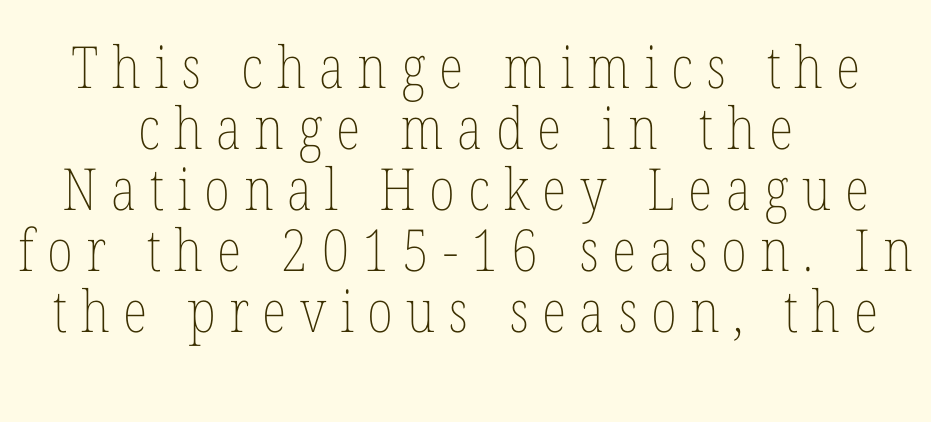
{"italic": "no", "bold": "no", "weight": "thin", "width": "condensed", "stroke_contrast": "low", "x_height": "medium", "monospaced": "no", "underline": "no", "align": "center", "line_spacing": "tight", "line_spacing_ratio": 1.05, "letter_spacing": "wide", "letter_spacing_em": 0.23, "glyph_px": 58}
